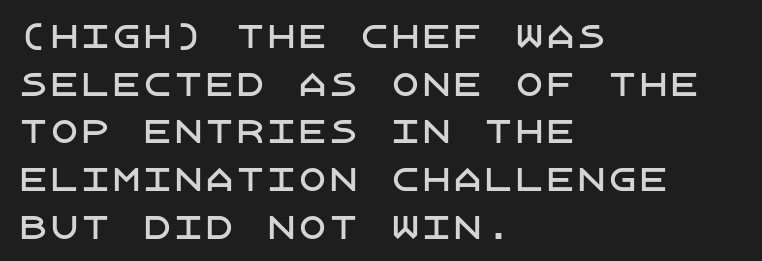
Q: Is the text italic (slanted)? A: No, it is upright.
Q: Is the typeface a serif or a sans-serif typeface? A: Sans-serif.
Q: Is the text underlined? A: No.
Q: How is the paragraph aligned? A: Left-aligned.
Q: Is the spacing between letters normal or unusually wide? A: Normal.
Q: Is the spacing between lines tight, normal or loose? A: Normal.
Q: Width (condensed, normal, or wide)? A: Normal.
Q: Stroke contrast? A: Low.
Q: x-height? A: Large.
